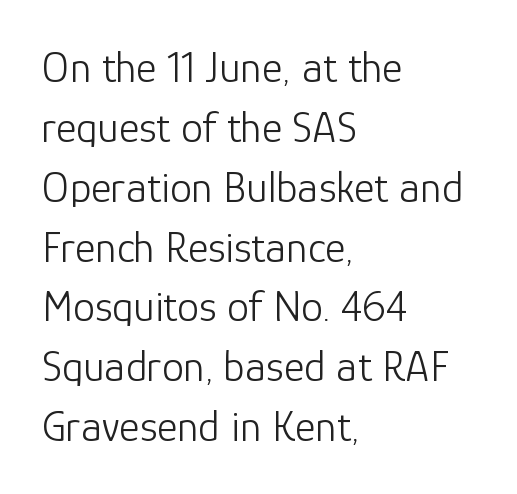
{"serif": "no", "italic": "no", "bold": "no", "weight": "light", "width": "normal", "stroke_contrast": "low", "x_height": "medium", "monospaced": "no", "underline": "no", "align": "left", "line_spacing": "normal", "line_spacing_ratio": 1.36, "letter_spacing": "normal", "letter_spacing_em": 0.0, "glyph_px": 44}
